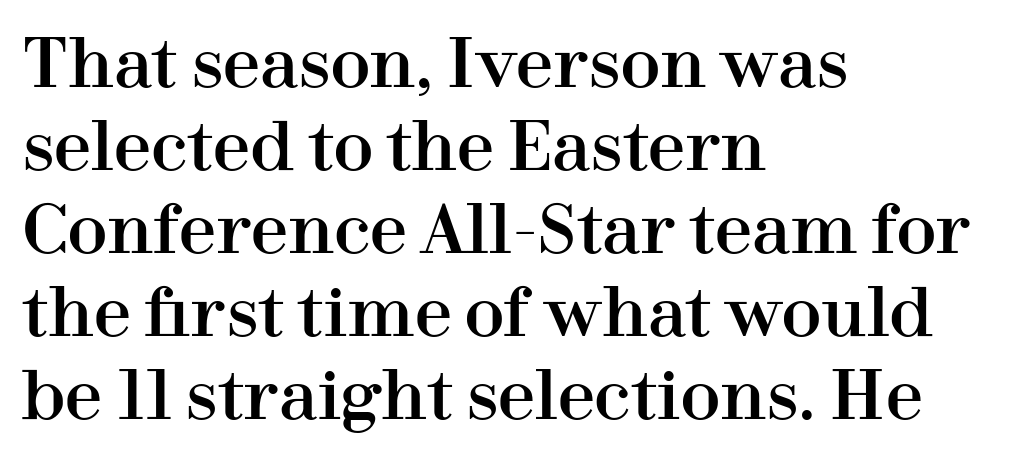
Q: Is the text italic (slanted)? A: No, it is upright.
Q: Is the typeface a serif or a sans-serif typeface? A: Serif.
Q: Is the text underlined? A: No.
Q: How is the paragraph aligned? A: Left-aligned.
Q: Is the spacing between letters normal or unusually wide? A: Normal.
Q: Width (condensed, normal, or wide)? A: Normal.
Q: Stroke contrast? A: High.
Q: x-height? A: Medium.
Q: Monospaced? A: No.
